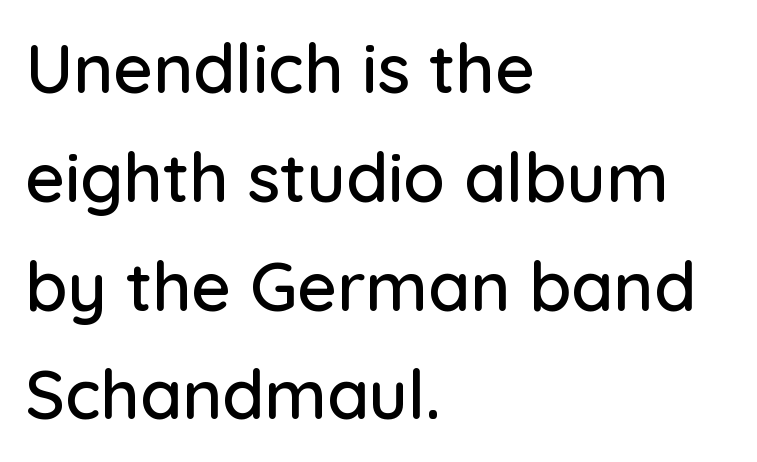
The image shows 68 px sans-serif type, upright; set left-aligned, normal line spacing (1.6x), normal letter spacing, not underlined; low stroke contrast and a medium x-height.
